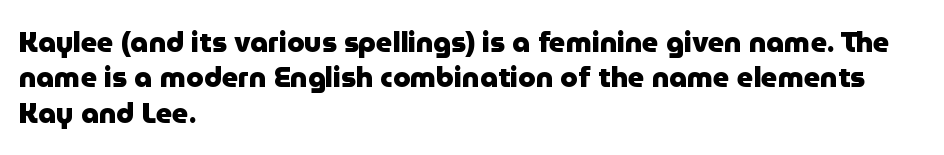
{"serif": "no", "italic": "no", "bold": "yes", "weight": "heavy", "width": "normal", "stroke_contrast": "low", "x_height": "medium", "monospaced": "no", "underline": "no", "align": "left", "line_spacing": "normal", "line_spacing_ratio": 1.26, "letter_spacing": "normal", "letter_spacing_em": 0.0, "glyph_px": 28}
